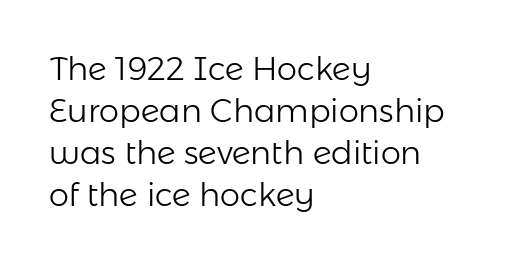
The image shows 32 px light sans-serif type, upright; set left-aligned, normal line spacing (1.31x), normal letter spacing, not underlined; low stroke contrast and a medium x-height.
